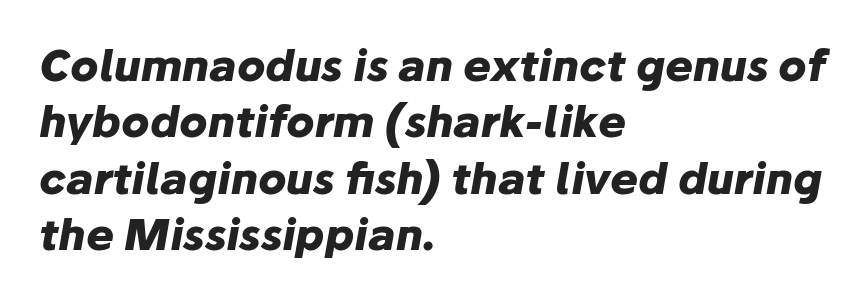
This rendering uses left alignment, leaving the right contour irregular. The font is running at its bold setting. Regarding leading, the lines here are spaced in the standard way. Slanted lettering throughout.
